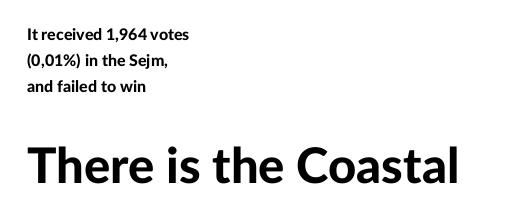
The image shows 49 px bold sans-serif type, upright; set left-aligned, normal line spacing (1.61x), normal letter spacing, not underlined; the second (bottom) block is 3.06x larger; low stroke contrast and a medium x-height.
